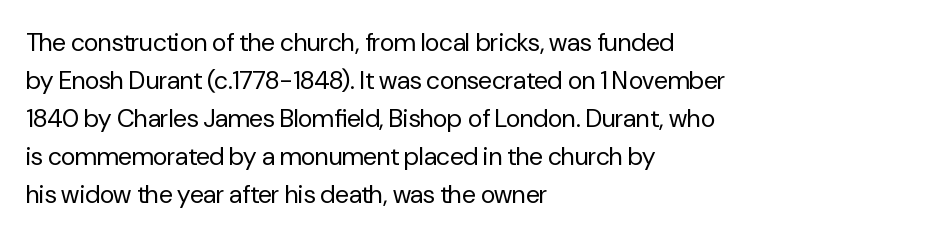
The image shows 25 px text type, upright; set left-aligned, normal line spacing (1.52x), normal letter spacing, not underlined.
